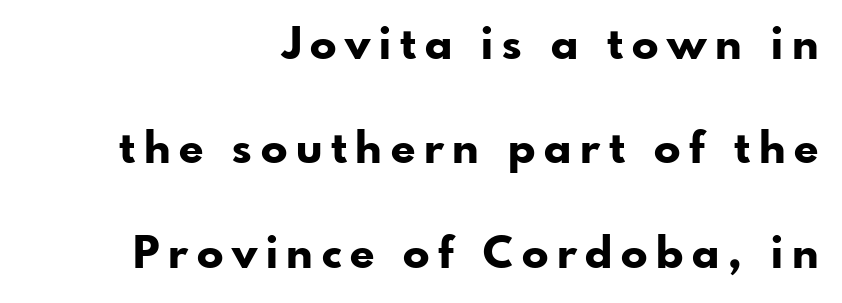
{"serif": "no", "italic": "no", "bold": "yes", "weight": "bold", "width": "normal", "stroke_contrast": "low", "x_height": "small", "monospaced": "no", "underline": "no", "align": "right", "line_spacing": "loose", "line_spacing_ratio": 2.37, "letter_spacing": "wide", "letter_spacing_em": 0.2, "glyph_px": 44}
